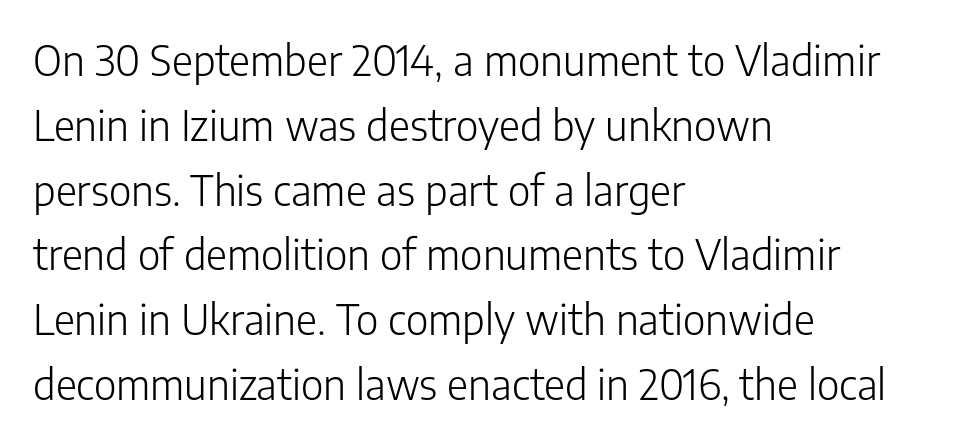
If you drew a line through each stem, it would be perfectly vertical. A typesetter would label this face a sans. Weight: in the light-to-regular range. Where is the straight margin? On the left. Looks like regular typesetting: each glyph gets only the width it needs.
